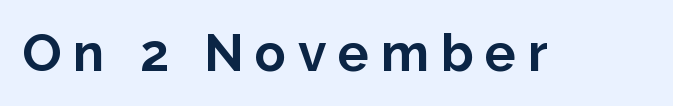
This rendering widens character spacing well past its baseline value. Posture: straight, roman, zero tilt. The typeface chosen for these lines omits serifs. Unmarked baselines from the first word to the last. Varying glyph widths throughout — classic text-font behaviour.
